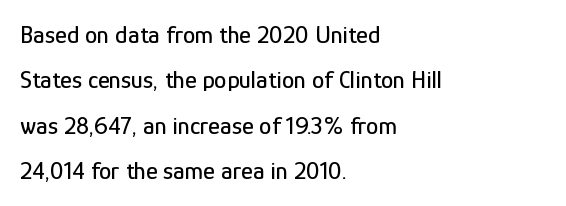
{"italic": "no", "underline": "no", "align": "left", "line_spacing_ratio": 1.82, "letter_spacing": "normal", "letter_spacing_em": 0.0, "glyph_px": 25}
